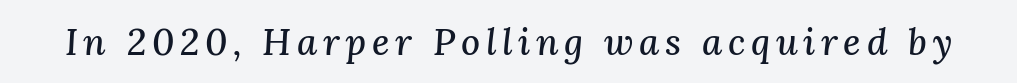
The image shows 37 px serif type, italic (leaning right); set not underlined; medium stroke contrast and a medium x-height.
